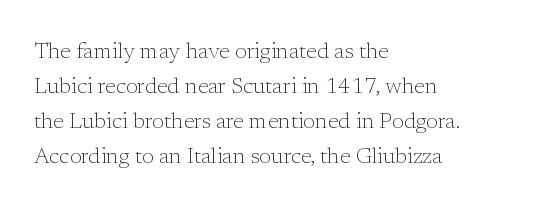
Q: Is the text bold? A: No.
Q: Is the text italic (slanted)? A: No, it is upright.
Q: Is the text underlined? A: No.
Q: How is the paragraph aligned? A: Left-aligned.
Q: Is the spacing between letters normal or unusually wide? A: Normal.
Q: Is the spacing between lines tight, normal or loose? A: Normal.
